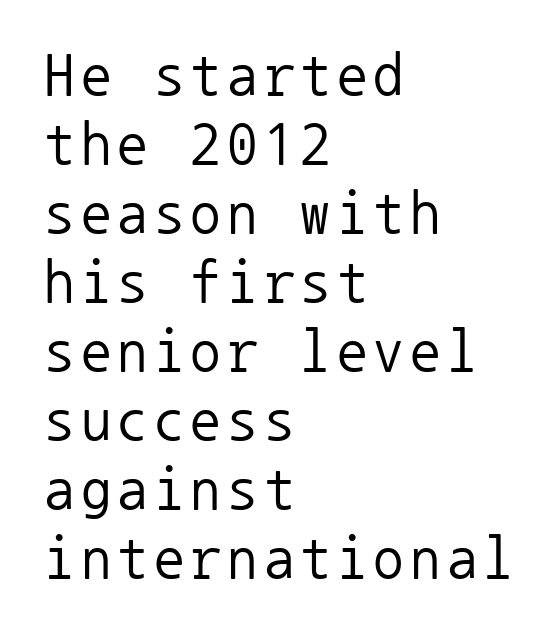
The image shows 61 px regular-weight sans-serif type, upright, monospaced; set left-aligned, tight line spacing (1.13x), not underlined; low stroke contrast and a medium x-height.
